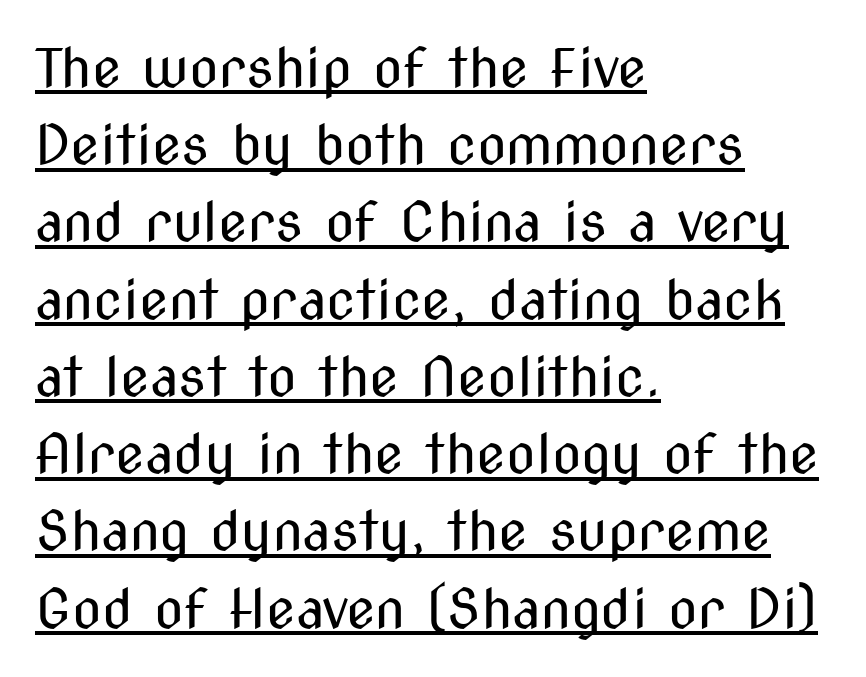
Spacing between characters is what you'd get straight out of the box. This sample has the flowing, uneven cadence of proportional lettering. The block of text has a typical density, with ordinary space between rows. No heavy texture on the line: the type isn't bold.
